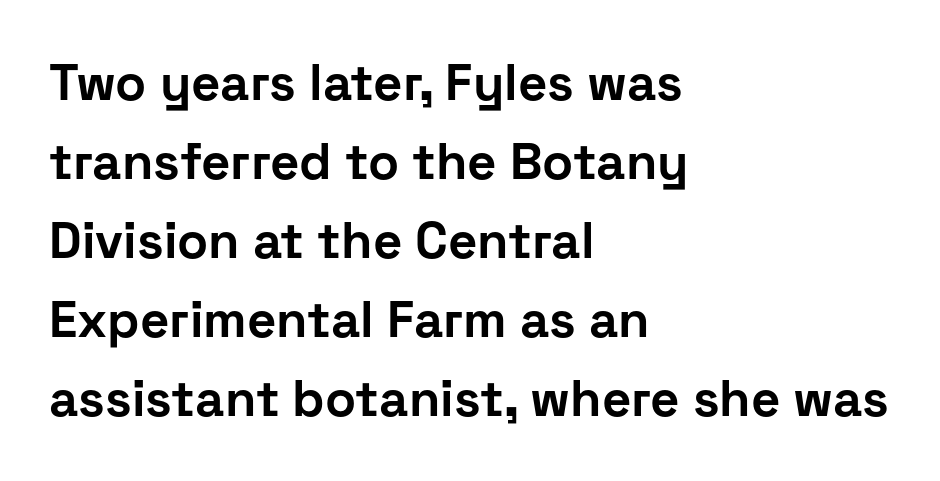
Q: Is the text bold? A: Yes.
Q: Is the text italic (slanted)? A: No, it is upright.
Q: Is the typeface a serif or a sans-serif typeface? A: Sans-serif.
Q: Is the text underlined? A: No.
Q: How is the paragraph aligned? A: Left-aligned.
Q: Is the spacing between letters normal or unusually wide? A: Normal.
Q: Is the spacing between lines tight, normal or loose? A: Normal.
Q: Width (condensed, normal, or wide)? A: Normal.
Q: Stroke contrast? A: Low.
Q: x-height? A: Medium.
Q: Monospaced? A: No.
